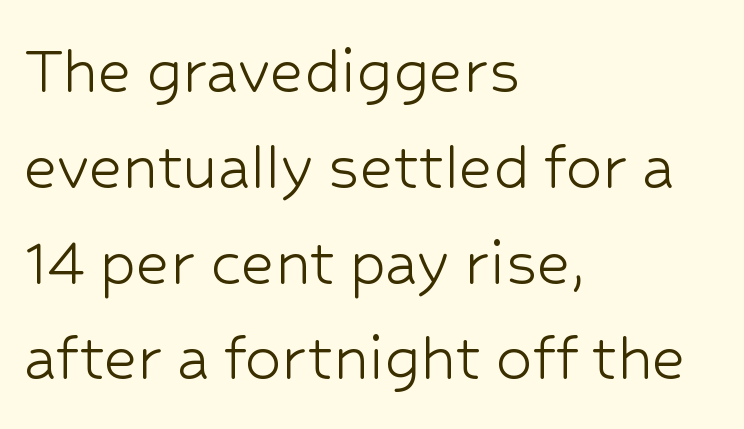
{"serif": "no", "italic": "no", "bold": "no", "weight": "light", "width": "normal", "stroke_contrast": "low", "x_height": "medium", "monospaced": "no", "underline": "no", "align": "left", "line_spacing": "normal", "line_spacing_ratio": 1.33, "letter_spacing": "normal", "letter_spacing_em": 0.0, "glyph_px": 72}
